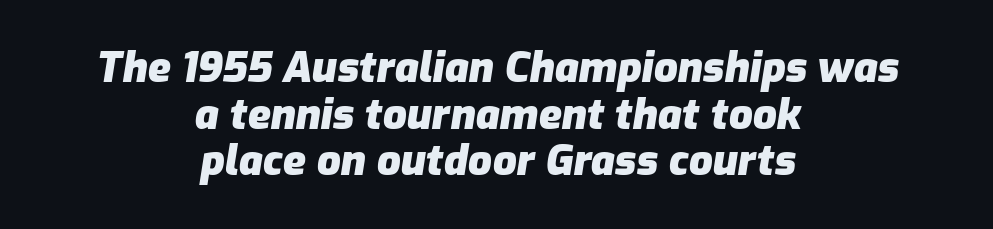
Just letters on the line, the space beneath them empty. These lines are rendered in a variable-pitch font. Weight: bold. Every character sits at an angle, as italics do. This sample is center-justified, so both line endings float freely.
